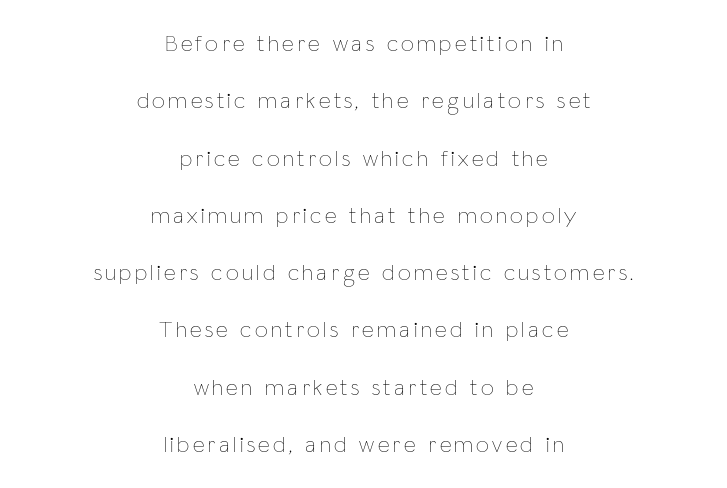
The paragraph shown floats in the horizontal middle. The gap between lines stays unmarked. Letters have the restrained weight of plain body copy at most. Every character sits straight up, as roman type does. Vertically, the passage feels expansive, rows floating well apart.
